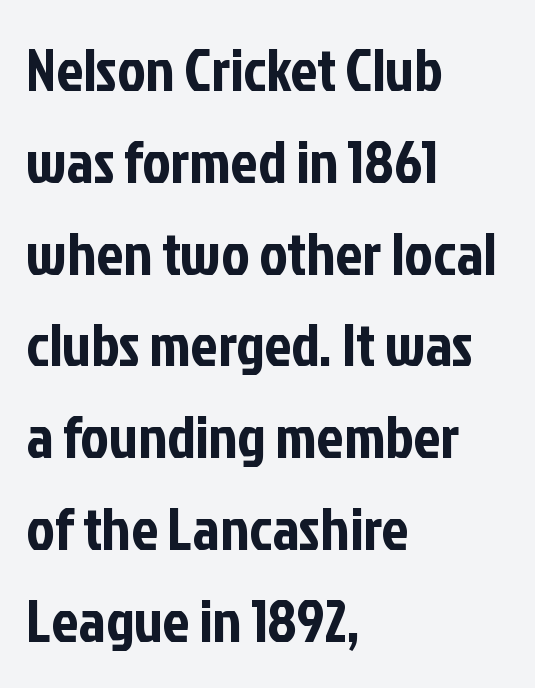
Q: Is the text italic (slanted)? A: No, it is upright.
Q: Is the typeface a serif or a sans-serif typeface? A: Sans-serif.
Q: Is the text underlined? A: No.
Q: How is the paragraph aligned? A: Left-aligned.
Q: Is the spacing between letters normal or unusually wide? A: Normal.
Q: Is the spacing between lines tight, normal or loose? A: Normal.
Q: Width (condensed, normal, or wide)? A: Condensed.
Q: Stroke contrast? A: Low.
Q: x-height? A: Medium.
Q: Monospaced? A: No.
